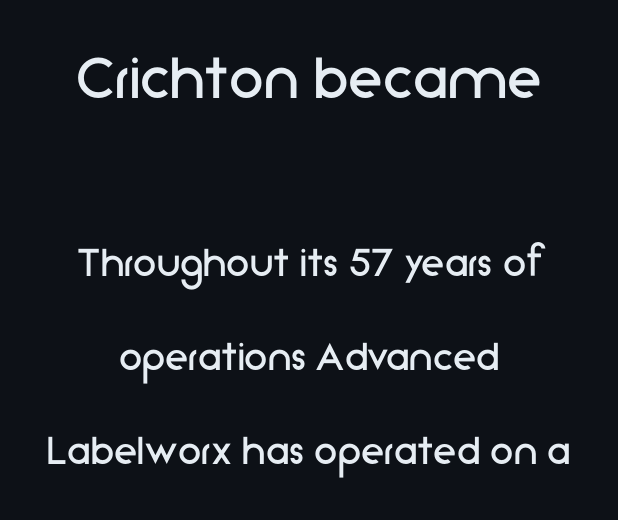
{"serif": "no", "italic": "no", "bold": "no", "weight": "regular", "width": "normal", "stroke_contrast": "low", "x_height": "medium", "monospaced": "no", "underline": "no", "align": "center", "line_spacing": "loose", "line_spacing_ratio": 2.0, "letter_spacing": "normal", "letter_spacing_em": 0.0, "larger_block": "first", "size_ratio": 1.49, "glyph_px": 70}
